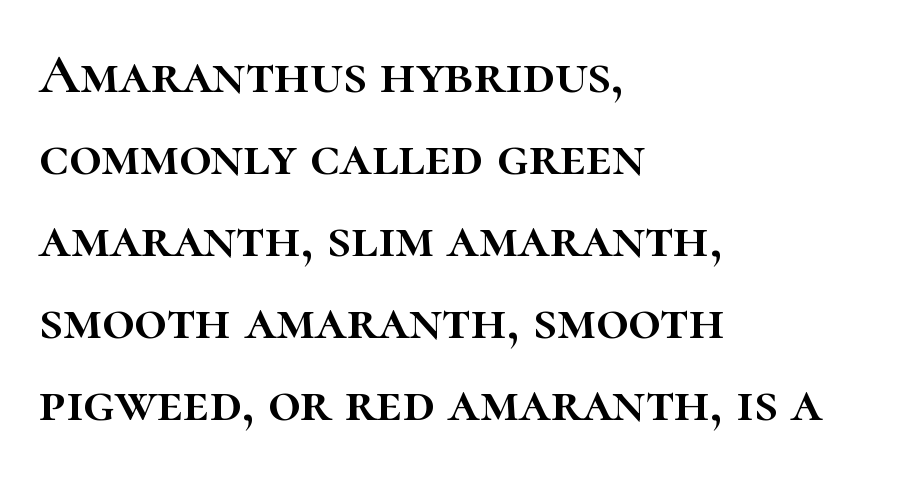
The image shows 57 px text type, upright; set left-aligned, normal line spacing (1.44x), normal letter spacing, not underlined; high stroke contrast and a medium x-height.
